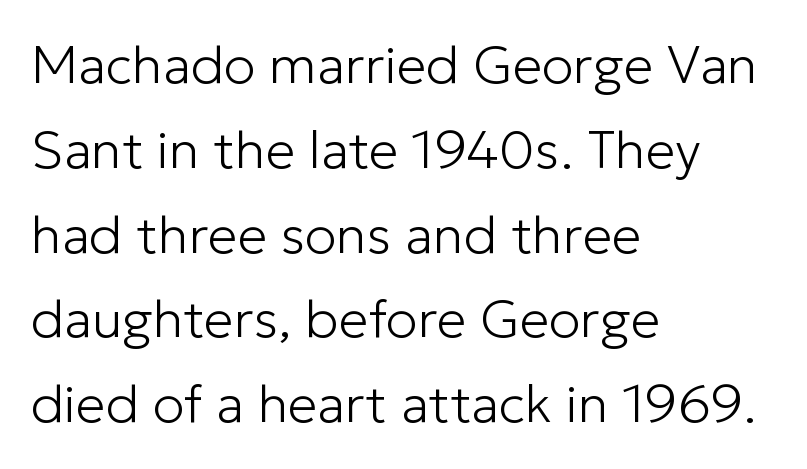
The leading is moderate, giving the passage an even texture. Leftover space on each line is placed entirely after the last word. The glyphs in this specimen are sans serif. The foot of each line stays bare and open. Is this a fixed-width face? No — the glyphs have proportional, varying widths.
